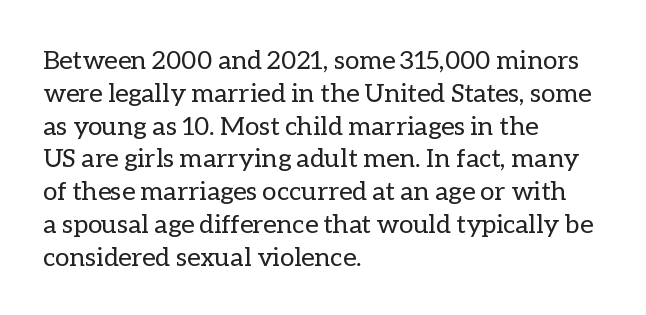
{"italic": "no", "bold": "no", "underline": "no", "align": "left", "line_spacing": "normal", "line_spacing_ratio": 1.26, "letter_spacing": "normal", "letter_spacing_em": 0.0, "glyph_px": 26}
